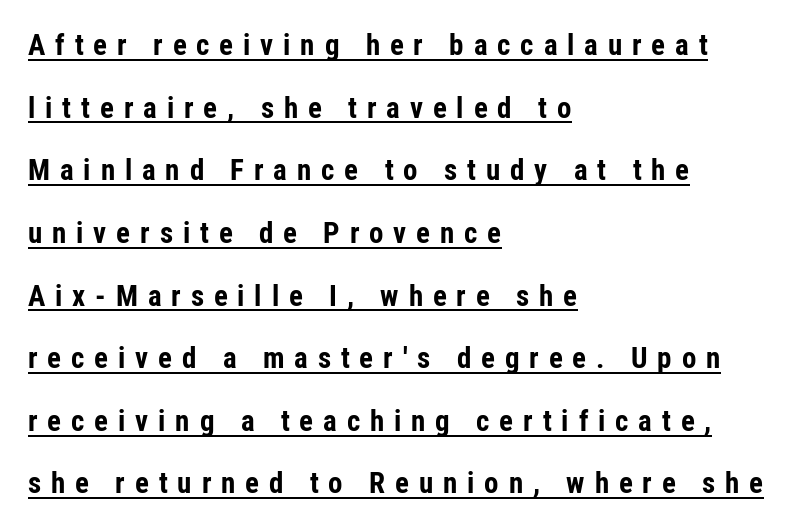
The image shows 29 px bold, condensed sans-serif type, upright; set left-aligned, loose line spacing (2.16x), unusually wide letter spacing (+0.34 em), underlined; low stroke contrast and a medium x-height.
